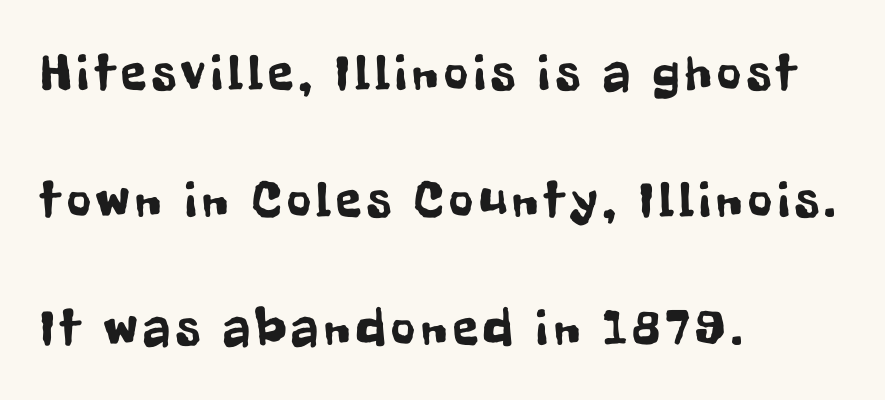
{"serif": "no", "italic": "no", "width": "condensed", "stroke_contrast": "low", "x_height": "medium", "monospaced": "no", "underline": "no", "align": "left", "line_spacing": "loose", "line_spacing_ratio": 2.45, "glyph_px": 52}
